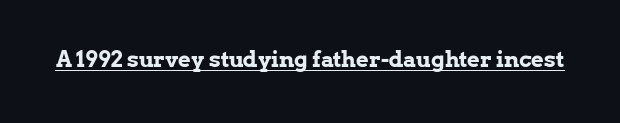
Q: Is the text bold? A: Yes.
Q: Is the text italic (slanted)? A: No, it is upright.
Q: Is the text underlined? A: Yes.
Q: Is the spacing between letters normal or unusually wide? A: Normal.
